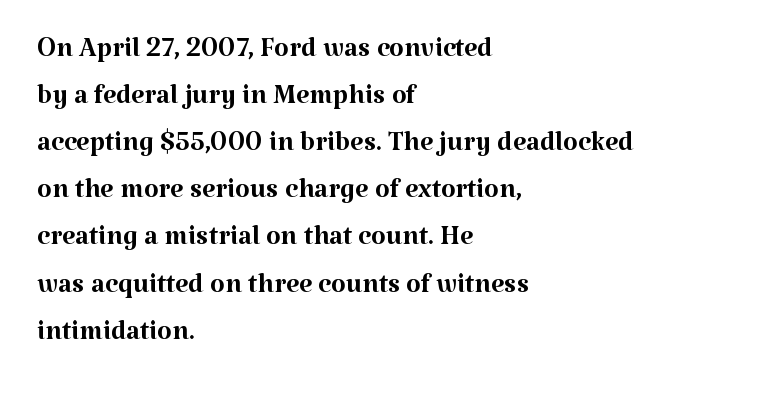
{"serif": "yes", "italic": "no", "bold": "no", "weight": "regular", "width": "normal", "stroke_contrast": "medium", "x_height": "medium", "monospaced": "no", "underline": "no", "align": "left", "line_spacing_ratio": 1.24, "letter_spacing": "normal", "letter_spacing_em": 0.0, "glyph_px": 38}
